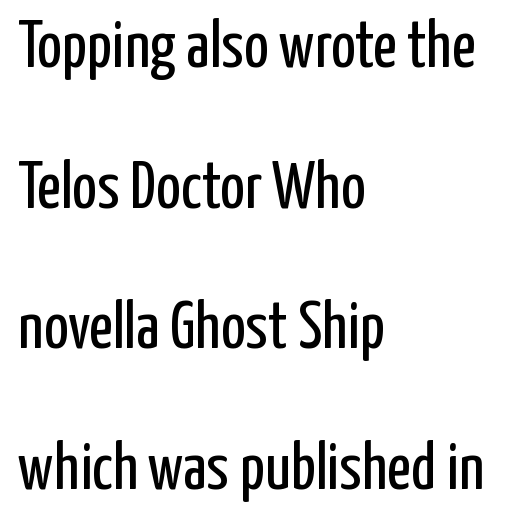
{"serif": "no", "italic": "no", "bold": "no", "weight": "regular", "width": "condensed", "stroke_contrast": "low", "x_height": "medium", "monospaced": "no", "underline": "no", "align": "left", "line_spacing": "loose", "line_spacing_ratio": 2.13, "letter_spacing": "normal", "letter_spacing_em": 0.0, "glyph_px": 66}
